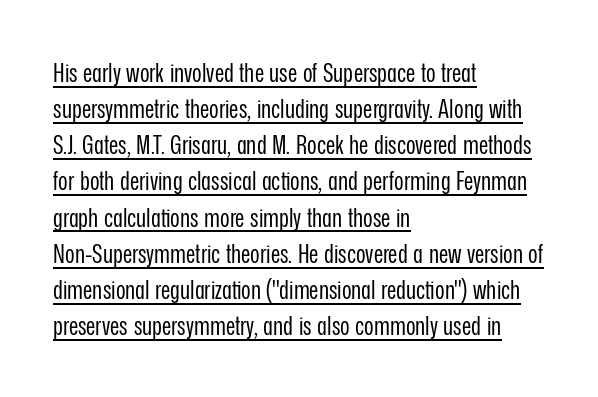
The image shows 26 px text type, upright; set left-aligned, normal line spacing (1.39x), normal letter spacing, underlined.
